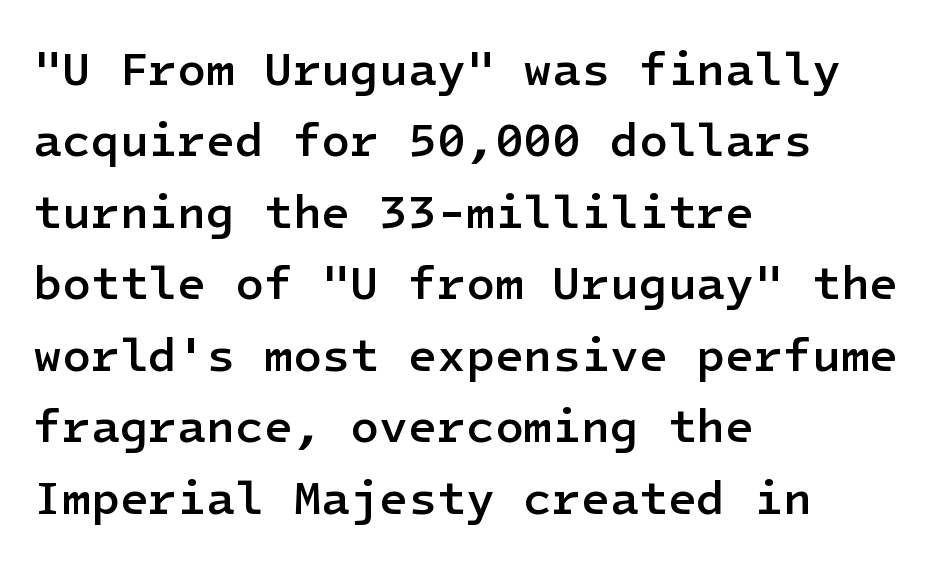
The font family rendered here belongs to the sans-serif group. The typesetting leans somewhat heavy: a semibold. Upright lettering throughout. The gap between lines stays unmarked. Horizontal alignment here is leftward, the default for most running prose. The passage shown stacks its lines at a standard gap.
